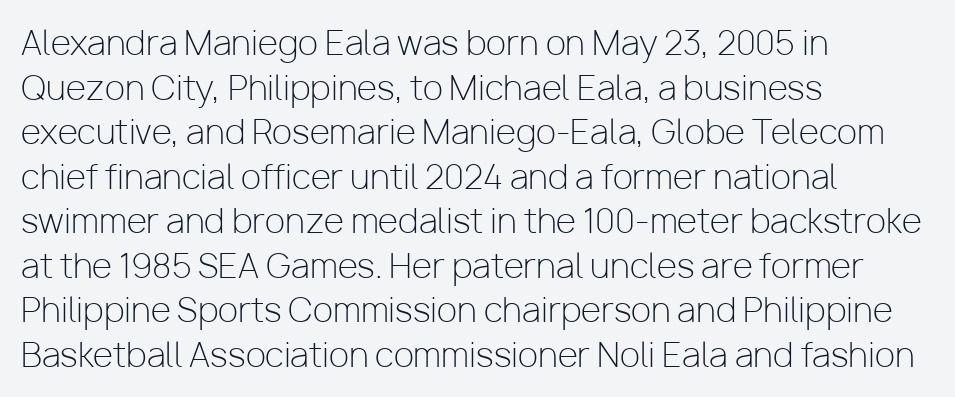
Style check: upright. A typesetter would call this leading conventional body-copy spacing. Is the type heavy? It reads as light-to-regular instead. Does the type have serifs? No, each stem ends abruptly. Compared with typical body copy, the letter spacing here is the same. The paragraph has a hard left edge and a soft right edge.
